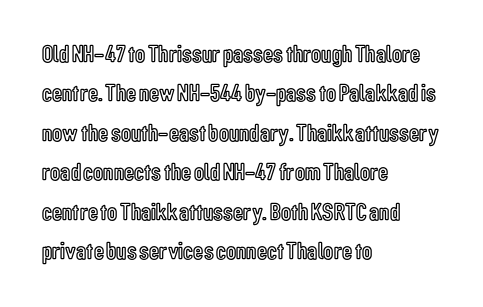
The image shows 25 px text type, upright; set left-aligned, normal line spacing (1.58x), normal letter spacing, not underlined.
